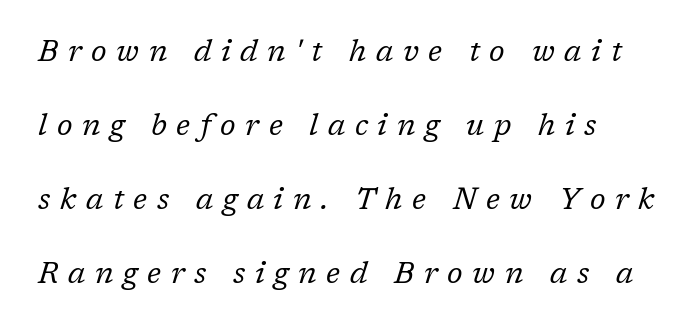
Summary of weight: not heavy and not bold. Only glyphs here, with clear space below each row. All the whitespace from short lines collects on the right. What stands out about the letter spacing? Its width — letters are far apart. The lettering tilts uniformly, giving the passage an italic look. The glyphs in this specimen are seriffed.
